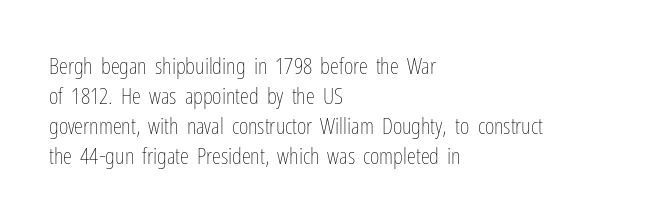
Q: Is the text bold? A: No.
Q: Is the text italic (slanted)? A: No, it is upright.
Q: Is the text underlined? A: No.
Q: How is the paragraph aligned? A: Left-aligned.
Q: Is the spacing between letters normal or unusually wide? A: Normal.
Q: Is the spacing between lines tight, normal or loose? A: Normal.
